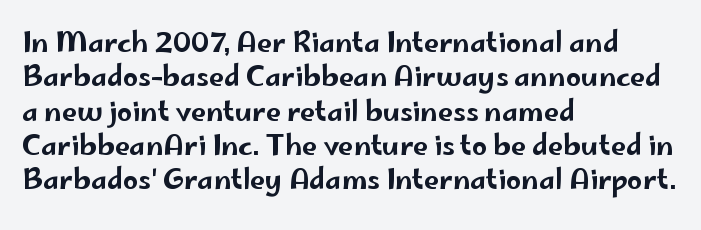
The image shows 27 px text type, upright; set left-aligned, normal line spacing (1.27x), normal letter spacing, not underlined.
